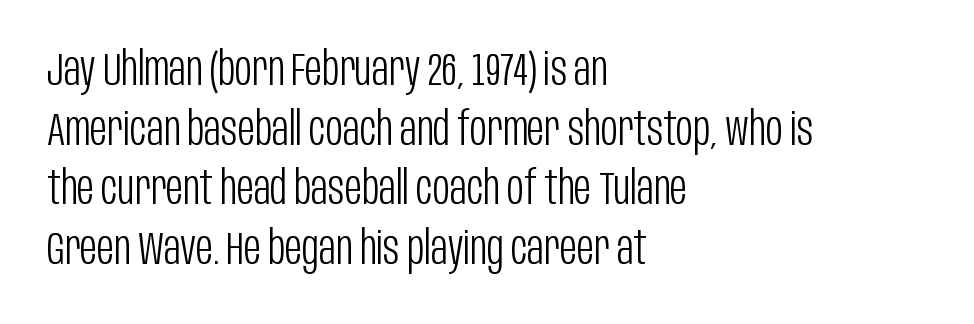
{"serif": "no", "italic": "no", "bold": "no", "weight": "light", "width": "condensed", "stroke_contrast": "low", "x_height": "large", "monospaced": "no", "underline": "no", "align": "left", "line_spacing": "normal", "line_spacing_ratio": 1.27, "letter_spacing": "normal", "letter_spacing_em": 0.0, "glyph_px": 47}
